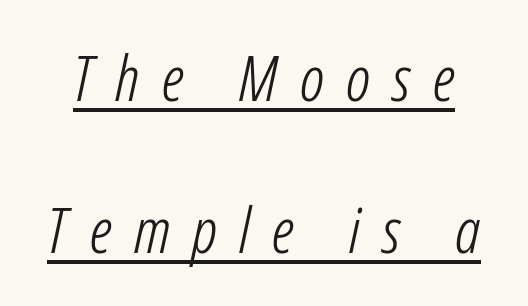
This rendering features underlined lettering. Here the designer chose a conventional face with non-uniform glyph widths. The face used here is rendered with a markedly widened letterfit. Honestly, the rows look like they've been pulled way apart. Emphasis-style slanted type is in use. Letters have the restrained weight of plain body copy at most.
